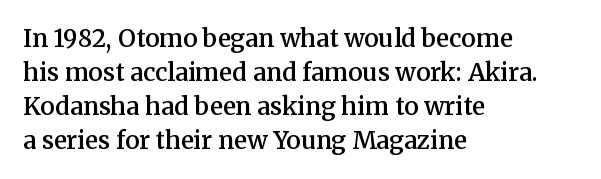
Does the weight exceed regular? Yes, but only to semibold. The glyphs are unaccompanied by any horizontal stroke below them. Line starts are locked; line ends wander. Leading: standard.
